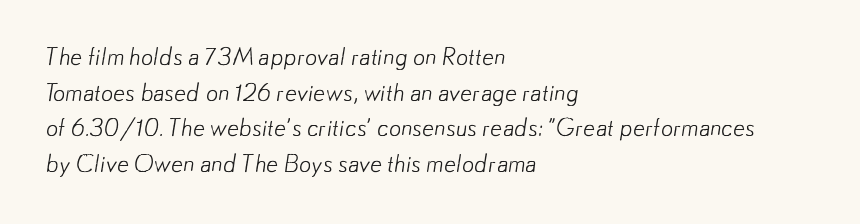
Honestly, the letter spacing is just normal — you wouldn't notice it. Weight: regular or lighter. Casual observation: everything's shoved over to the left. Clear beneath every line of the passage.
